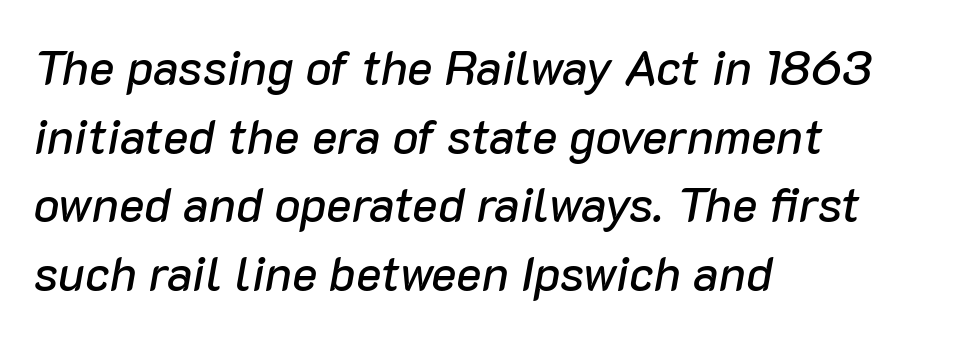
{"italic": "yes", "lean": "right", "slant_degrees": 10, "width": "normal", "stroke_contrast": "low", "x_height": "medium", "monospaced": "no", "underline": "no", "align": "left", "line_spacing": "normal", "line_spacing_ratio": 1.43, "letter_spacing": "normal", "letter_spacing_em": 0.0, "glyph_px": 48}
